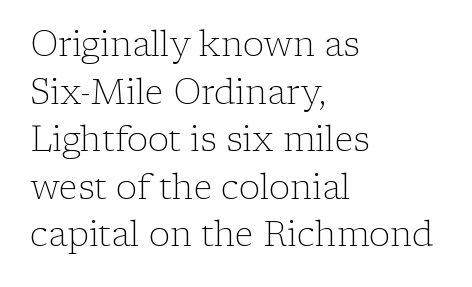
Q: Is the text bold? A: No.
Q: Is the text italic (slanted)? A: No, it is upright.
Q: Is the typeface a serif or a sans-serif typeface? A: Serif.
Q: Is the text underlined? A: No.
Q: How is the paragraph aligned? A: Left-aligned.
Q: Is the spacing between letters normal or unusually wide? A: Normal.
Q: Is the spacing between lines tight, normal or loose? A: Normal.
Q: Width (condensed, normal, or wide)? A: Normal.
Q: Stroke contrast? A: Low.
Q: x-height? A: Medium.
Q: Monospaced? A: No.
